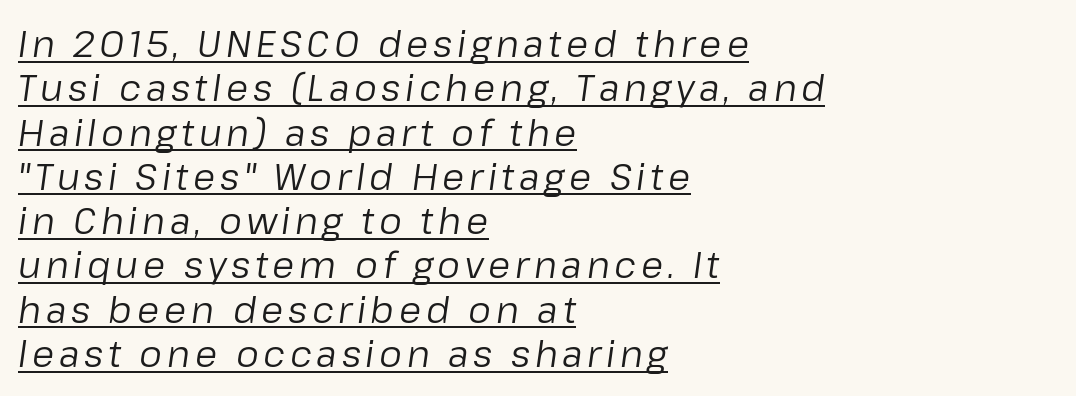
Q: Is the text bold? A: No.
Q: Is the text italic (slanted)? A: Yes, it leans right by about 8 degrees.
Q: Is the text underlined? A: Yes.
Q: How is the paragraph aligned? A: Left-aligned.
Q: Width (condensed, normal, or wide)? A: Normal.
Q: Stroke contrast? A: Low.
Q: x-height? A: Medium.
Q: Monospaced? A: No.
